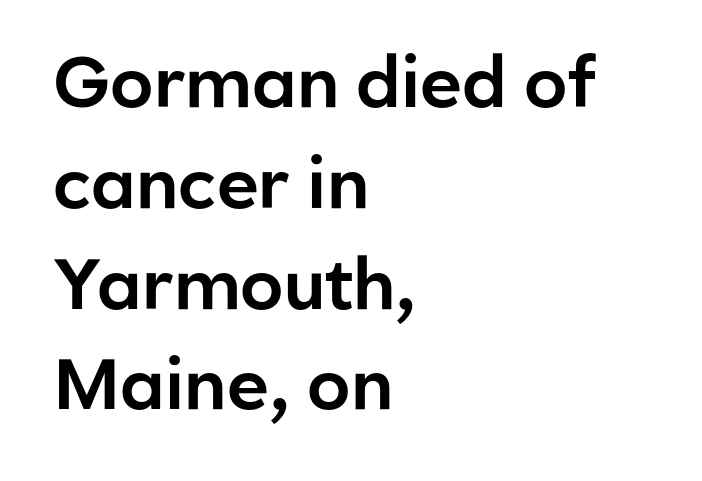
Looks like regular typesetting: each glyph gets only the width it needs. Every stem runs plumb, perpendicular to the baseline. Observe the ordinary spacing: letters are neighbours, not strangers. Leading: standard.
